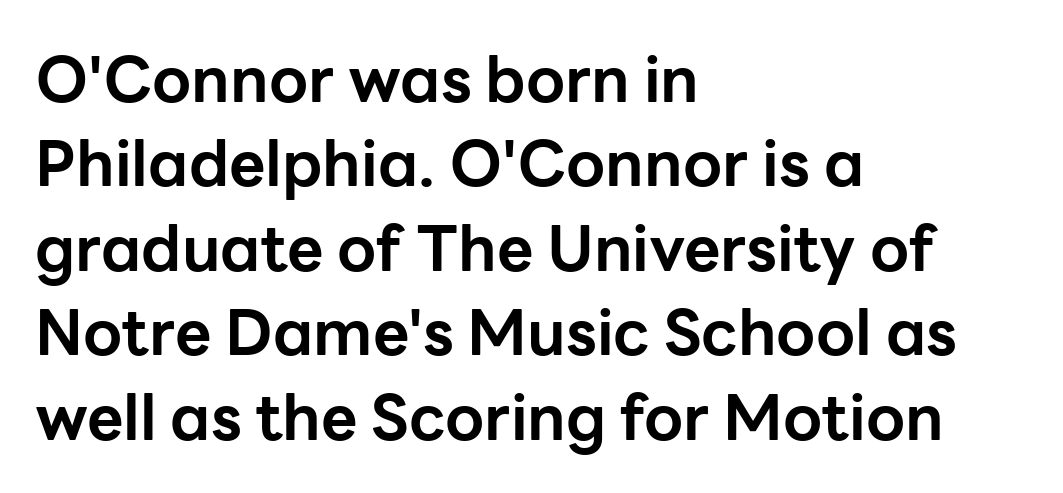
The font's upright variant was chosen for this text. The space directly below the letters is spotless. The letters are bold, with thick, heavy strokes. Compared with typical paragraphs, the rows here are spaced about the same.
